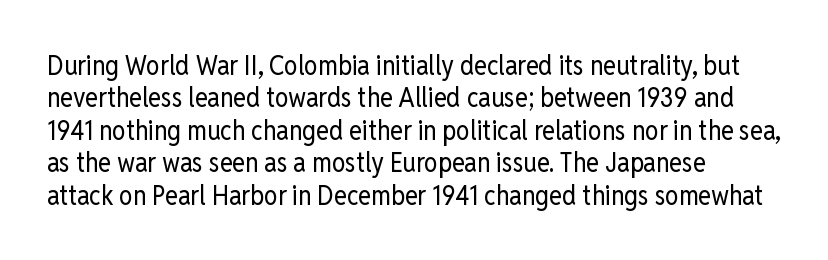
Q: Is the text bold? A: No.
Q: Is the text italic (slanted)? A: No, it is upright.
Q: Is the text underlined? A: No.
Q: How is the paragraph aligned? A: Left-aligned.
Q: Is the spacing between letters normal or unusually wide? A: Normal.
